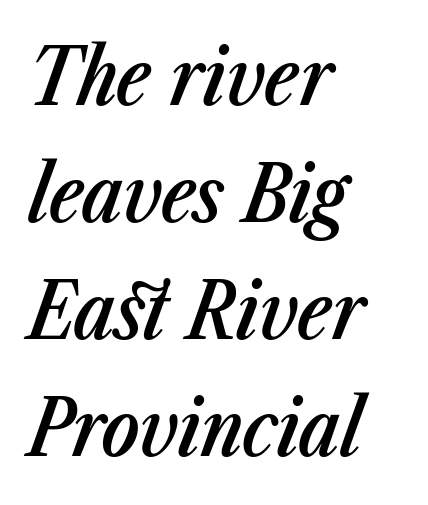
Each glyph is drawn with semibold strokes, heavier than normal yet not fully bold. Visually the block forms a straight wall on the left and a jagged coastline on the right. Compared with ordinary roman type, these characters are visibly tilted. There is no visible air inserted between adjacent glyphs. Descenders are the only things crossing below the line.
